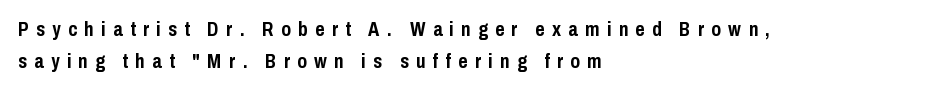
What stands out about the letter spacing? Its width — letters are far apart. The paragraph has a hard left edge and a soft right edge. Vertical spacing — default. Underline: absent. It's the straight-up-and-down kind of type.
